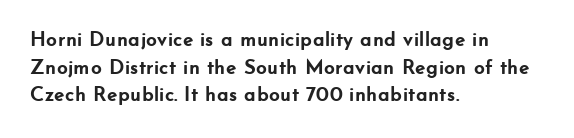
The image shows 21 px bold type, upright; set left-aligned, normal line spacing (1.31x), normal letter spacing, not underlined.
